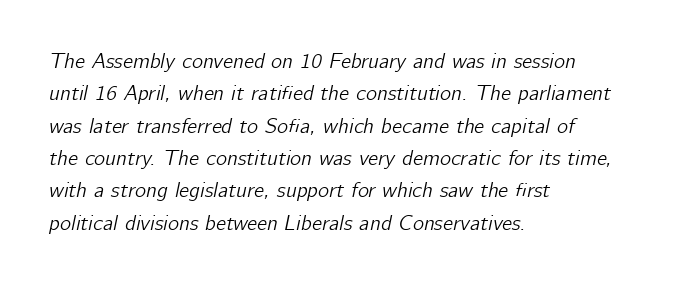
{"italic": "yes", "lean": "right", "slant_degrees": 12, "underline": "no", "align": "left", "line_spacing": "normal", "line_spacing_ratio": 1.54, "letter_spacing": "normal", "letter_spacing_em": 0.0, "glyph_px": 21}
